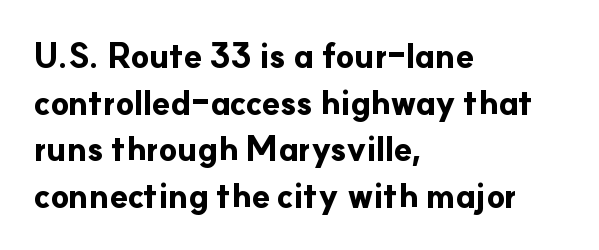
The image shows 33 px bold sans-serif type, upright; set left-aligned, normal line spacing (1.41x), normal letter spacing, not underlined; low stroke contrast and a small x-height.
